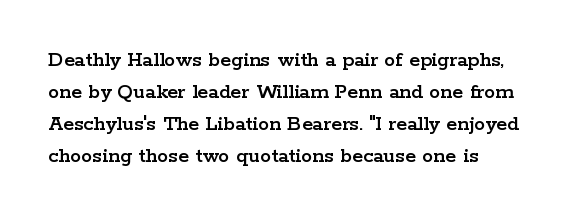
Q: Is the text italic (slanted)? A: No, it is upright.
Q: Is the text underlined? A: No.
Q: Is the spacing between letters normal or unusually wide? A: Normal.
Q: Is the spacing between lines tight, normal or loose? A: Normal.
